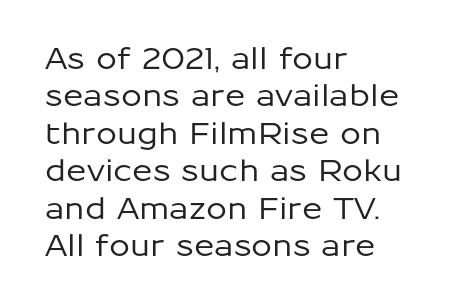
{"serif": "no", "italic": "no", "width": "normal", "stroke_contrast": "low", "x_height": "medium", "monospaced": "no", "underline": "no", "align": "left", "line_spacing": "normal", "line_spacing_ratio": 1.25, "letter_spacing": "normal", "letter_spacing_em": 0.0, "glyph_px": 30}
